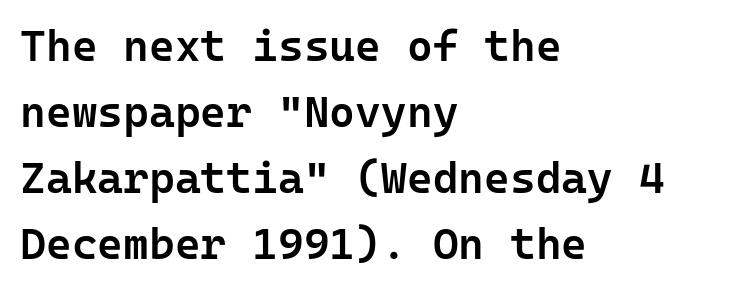
The image shows 44 px semibold sans-serif type, upright, monospaced; set left-aligned, normal line spacing (1.5x), normal letter spacing, not underlined; low stroke contrast and a medium x-height.
